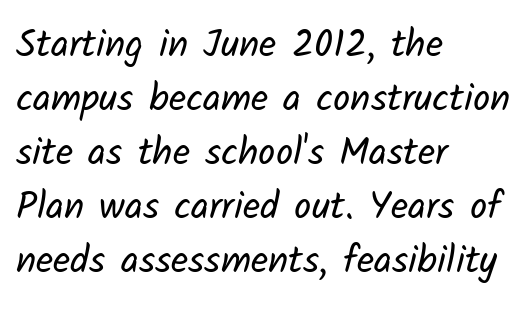
{"serif": "no", "bold": "no", "weight": "regular", "width": "normal", "stroke_contrast": "low", "x_height": "medium", "monospaced": "no", "underline": "no", "align": "left", "line_spacing": "normal", "line_spacing_ratio": 1.42, "letter_spacing": "normal", "letter_spacing_em": 0.0, "glyph_px": 38}
